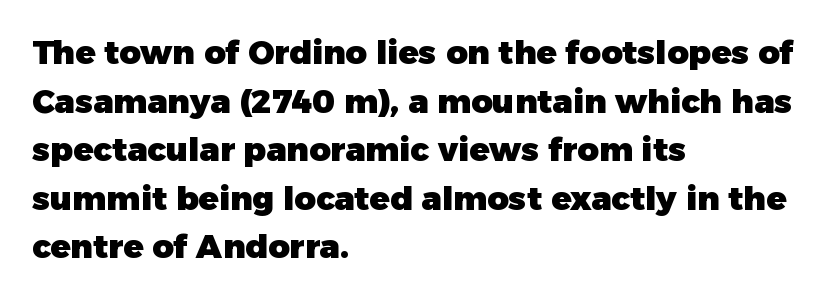
The image shows 33 px heavy sans-serif type, upright; set left-aligned, normal line spacing (1.47x), normal letter spacing, not underlined; low stroke contrast and a medium x-height.
